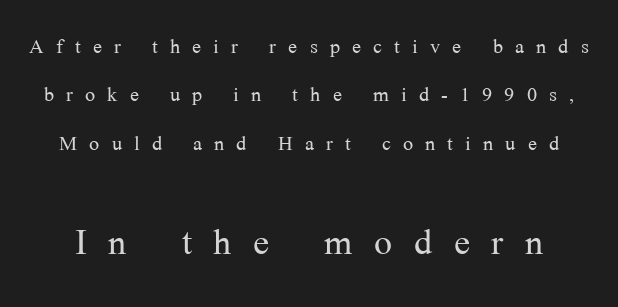
{"serif": "yes", "italic": "no", "bold": "no", "weight": "light", "width": "normal", "stroke_contrast": "medium", "x_height": "medium", "monospaced": "no", "underline": "no", "line_spacing_ratio": 1.79, "letter_spacing": "wide", "letter_spacing_em": 0.45, "larger_block": "second", "size_ratio": 1.78, "glyph_px": 48}
